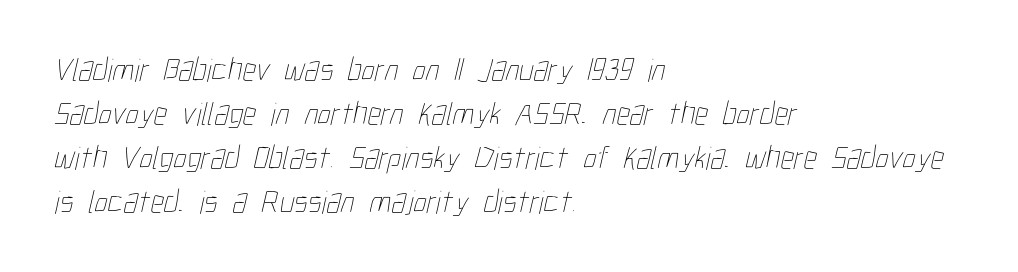
Q: Is the text bold? A: No.
Q: Is the text underlined? A: No.
Q: How is the paragraph aligned? A: Left-aligned.
Q: Is the spacing between letters normal or unusually wide? A: Normal.
Q: Is the spacing between lines tight, normal or loose? A: Normal.
Q: Width (condensed, normal, or wide)? A: Condensed.
Q: Stroke contrast? A: Low.
Q: x-height? A: Medium.
Q: Monospaced? A: No.
